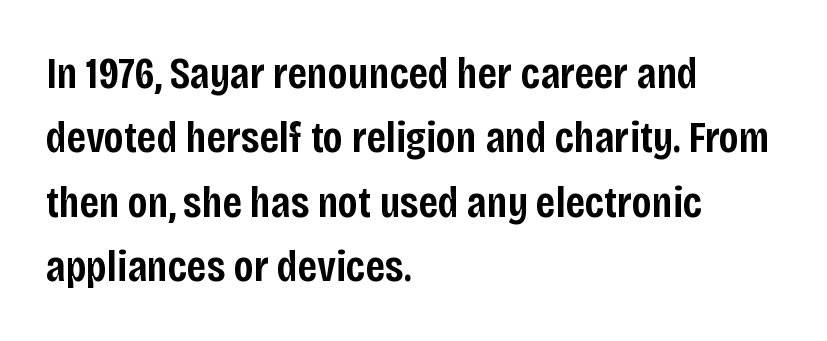
The image shows 45 px semibold, condensed sans-serif type, upright; set left-aligned, normal line spacing (1.43x), normal letter spacing, not underlined; low stroke contrast and a large x-height.
